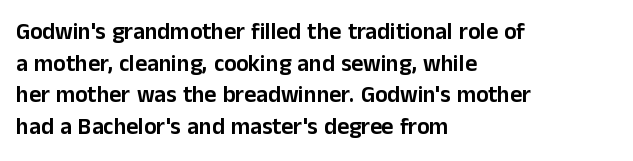
The image shows 23 px text type, upright; set left-aligned, normal line spacing (1.38x), normal letter spacing, not underlined.
